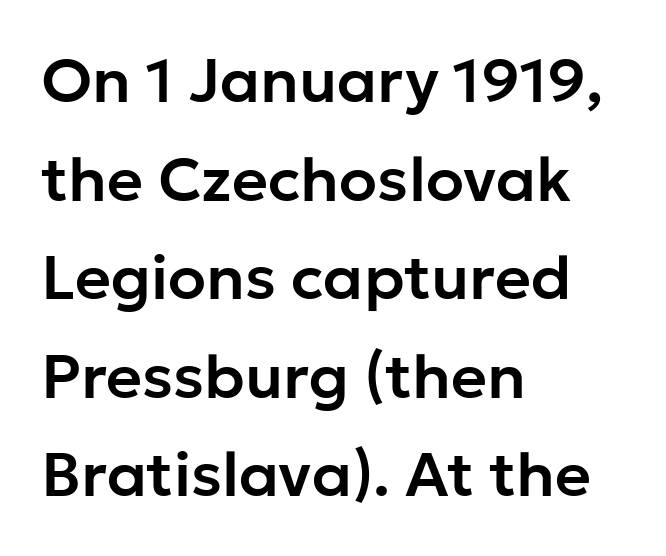
Q: Is the text italic (slanted)? A: No, it is upright.
Q: Is the typeface a serif or a sans-serif typeface? A: Sans-serif.
Q: Is the text underlined? A: No.
Q: How is the paragraph aligned? A: Left-aligned.
Q: Is the spacing between letters normal or unusually wide? A: Normal.
Q: Is the spacing between lines tight, normal or loose? A: Normal.
Q: Width (condensed, normal, or wide)? A: Normal.
Q: Stroke contrast? A: Low.
Q: x-height? A: Medium.
Q: Monospaced? A: No.
